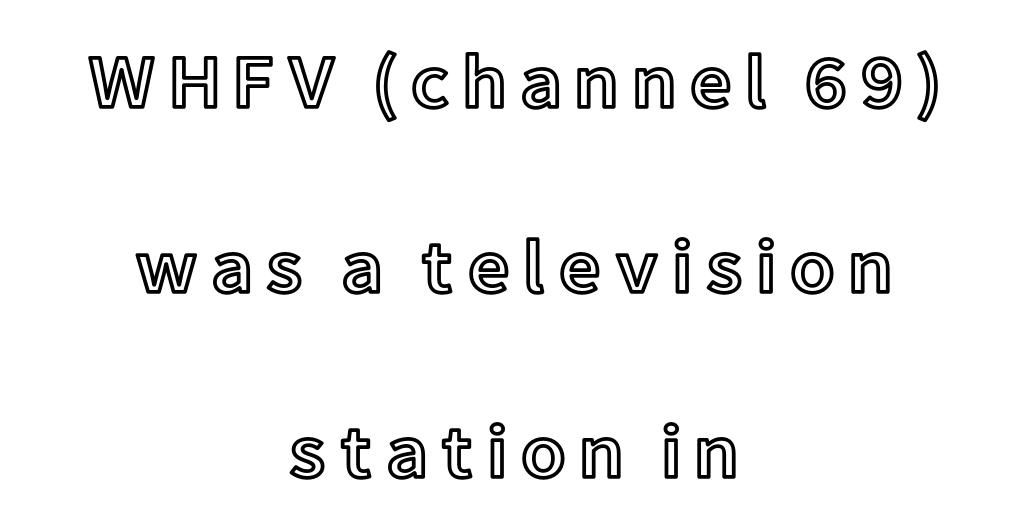
Q: Is the text italic (slanted)? A: No, it is upright.
Q: Is the text underlined? A: No.
Q: How is the paragraph aligned? A: Centered.
Q: Is the spacing between lines tight, normal or loose? A: Loose.
Q: Width (condensed, normal, or wide)? A: Normal.
Q: x-height? A: Medium.
Q: Monospaced? A: No.
